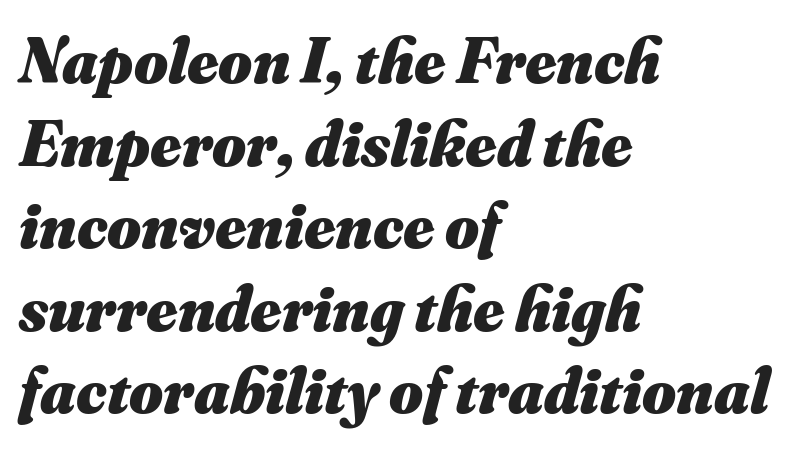
The characters look thick and weighty, a clear bold. Beneath every word, the page is bare. Honestly, the row spacing looks completely unremarkable. The passage shown is typed in a proportional face where columns would drift.
